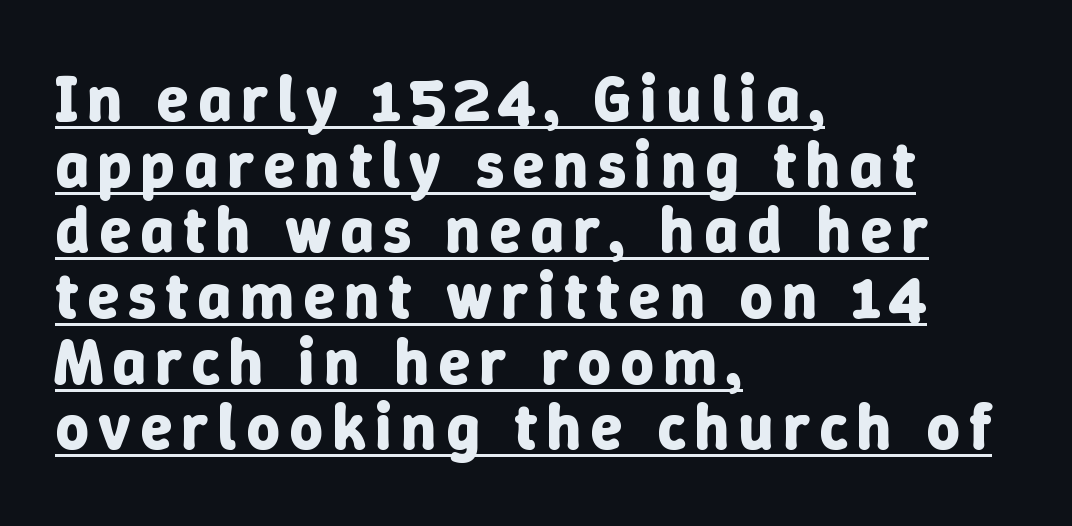
{"italic": "no", "bold": "yes", "weight": "bold", "width": "normal", "stroke_contrast": "low", "x_height": "medium", "monospaced": "no", "underline": "yes", "align": "left", "line_spacing": "tight", "line_spacing_ratio": 1.01, "glyph_px": 65}
